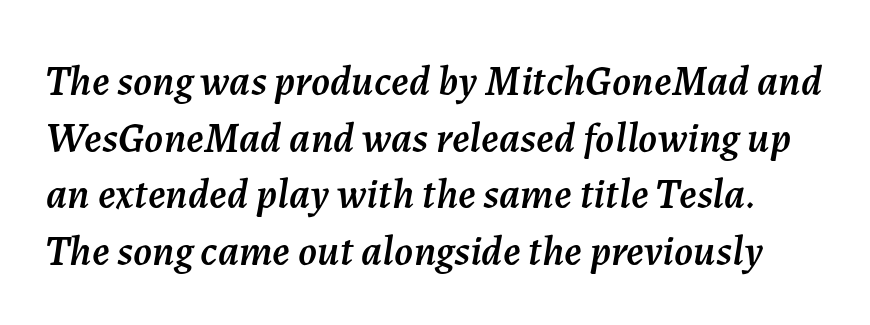
{"italic": "yes", "lean": "right", "slant_degrees": 7, "width": "normal", "stroke_contrast": "medium", "x_height": "medium", "monospaced": "no", "underline": "no", "line_spacing": "normal", "line_spacing_ratio": 1.35, "letter_spacing": "normal", "letter_spacing_em": 0.0, "glyph_px": 42}
